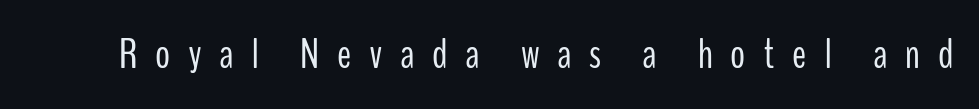
Q: Is the text bold? A: No.
Q: Is the text italic (slanted)? A: No, it is upright.
Q: Is the typeface a serif or a sans-serif typeface? A: Sans-serif.
Q: Is the text underlined? A: No.
Q: Is the spacing between letters normal or unusually wide? A: Unusually wide.
Q: Width (condensed, normal, or wide)? A: Condensed.
Q: Stroke contrast? A: Low.
Q: x-height? A: Medium.
Q: Monospaced? A: No.
